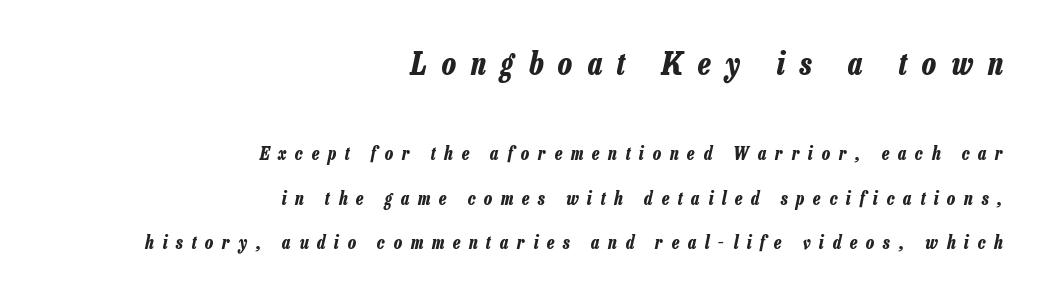
{"italic": "yes", "lean": "right", "slant_degrees": 13, "bold": "yes", "weight": "bold", "width": "condensed", "stroke_contrast": "low", "x_height": "medium", "monospaced": "no", "underline": "no", "align": "right", "line_spacing": "loose", "line_spacing_ratio": 2.47, "letter_spacing": "wide", "letter_spacing_em": 0.49, "larger_block": "first", "size_ratio": 1.72, "glyph_px": 31}
